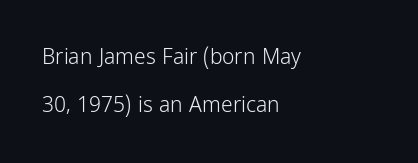
{"italic": "no", "bold": "no", "underline": "no", "align": "left", "line_spacing": "loose", "line_spacing_ratio": 2.3, "letter_spacing": "normal", "letter_spacing_em": 0.0, "glyph_px": 21}
